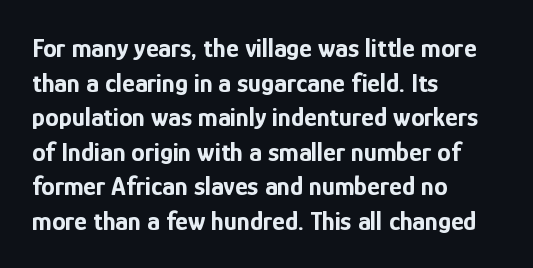
{"italic": "no", "bold": "yes", "underline": "no", "align": "left", "line_spacing": "normal", "line_spacing_ratio": 1.28, "letter_spacing": "normal", "letter_spacing_em": 0.0, "glyph_px": 27}
